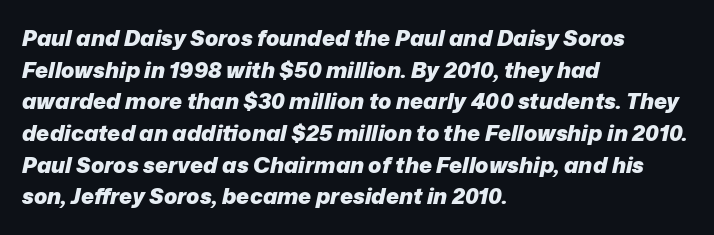
The lines in this sample share a left origin and differ only in where they stop. Students, note that the glyphs here touch the page at normal intervals. If you measured baseline to baseline, you'd find a middling distance. This rendering features lettering with no underline. A full-strength bold gives these letters their thick strokes.
